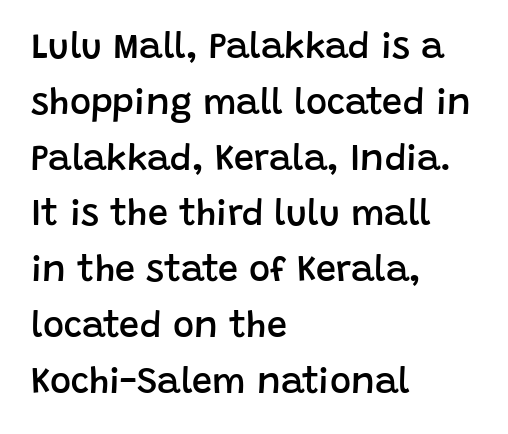
The image shows 36 px semibold sans-serif type, upright; set left-aligned, normal line spacing (1.55x), normal letter spacing, not underlined; low stroke contrast and a large x-height.
